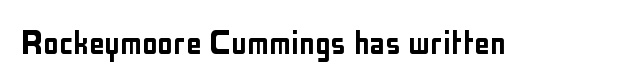
{"serif": "no", "italic": "no", "width": "condensed", "stroke_contrast": "low", "x_height": "medium", "monospaced": "no", "underline": "no", "letter_spacing": "normal", "letter_spacing_em": 0.0, "glyph_px": 39}
